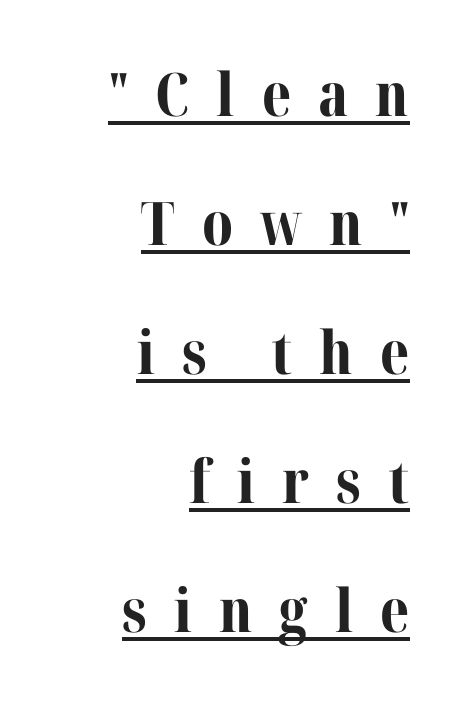
{"serif": "yes", "italic": "no", "bold": "yes", "weight": "bold", "width": "normal", "stroke_contrast": "medium", "x_height": "medium", "monospaced": "no", "underline": "yes", "align": "right", "line_spacing": "loose", "line_spacing_ratio": 2.15, "letter_spacing": "wide", "letter_spacing_em": 0.45, "glyph_px": 60}
